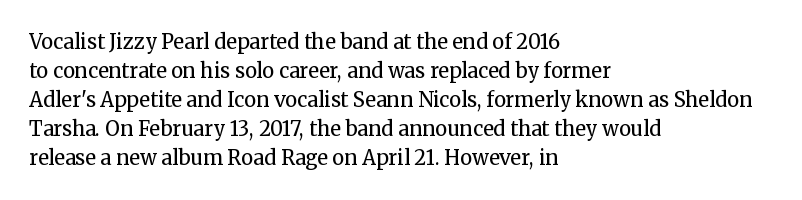
{"italic": "no", "bold": "no", "underline": "no", "align": "left", "line_spacing": "normal", "line_spacing_ratio": 1.45, "letter_spacing": "normal", "letter_spacing_em": 0.0, "glyph_px": 20}
